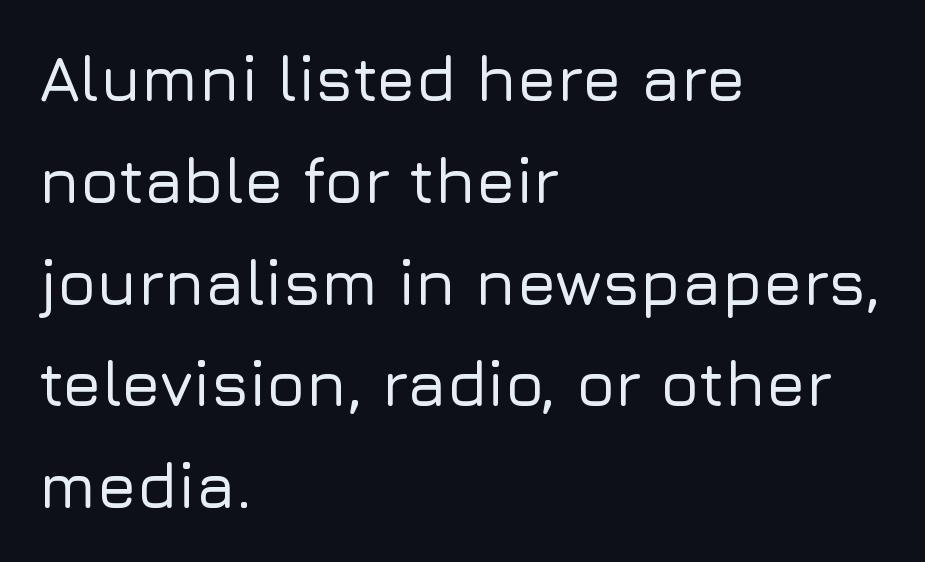
Q: Is the text italic (slanted)? A: No, it is upright.
Q: Is the typeface a serif or a sans-serif typeface? A: Sans-serif.
Q: Is the text underlined? A: No.
Q: How is the paragraph aligned? A: Left-aligned.
Q: Is the spacing between letters normal or unusually wide? A: Normal.
Q: Is the spacing between lines tight, normal or loose? A: Normal.
Q: Width (condensed, normal, or wide)? A: Normal.
Q: Stroke contrast? A: Low.
Q: x-height? A: Medium.
Q: Monospaced? A: No.
